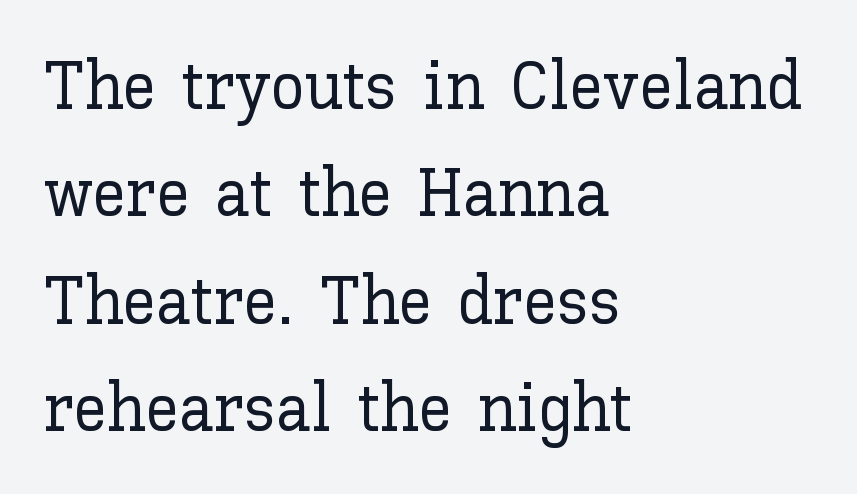
Characters follow at the spacing the type designer built in. Here the designer chose a conventional face with non-uniform glyph widths. Posture: upright roman. Leading matches the norm, producing a regular column.
